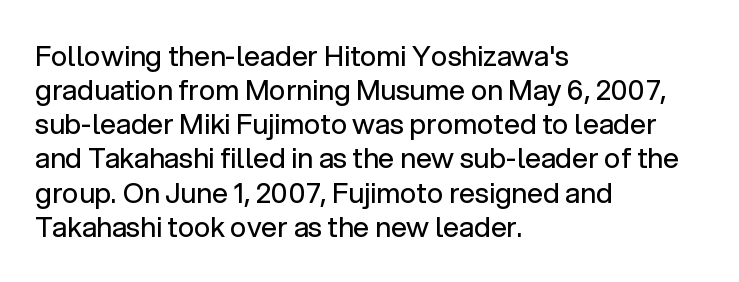
The image shows 28 px regular-weight sans-serif type, upright; set left-aligned, line spacing 1.22x, normal letter spacing, not underlined; low stroke contrast and a medium x-height.
